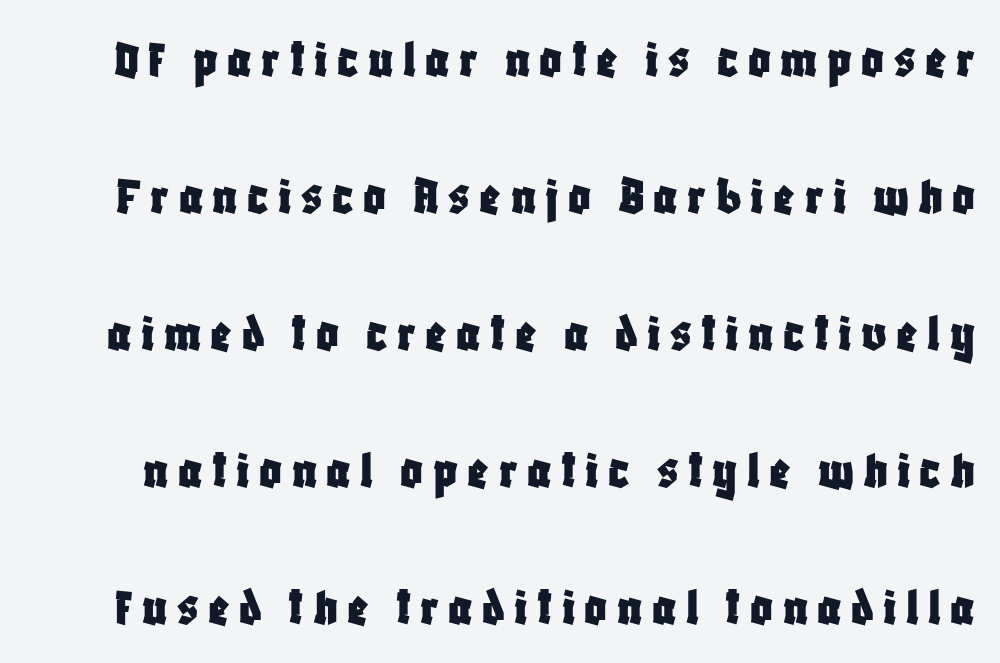
{"serif": "no", "italic": "no", "width": "condensed", "stroke_contrast": "low", "x_height": "large", "monospaced": "no", "underline": "no", "line_spacing": "loose", "line_spacing_ratio": 2.49, "glyph_px": 55}
